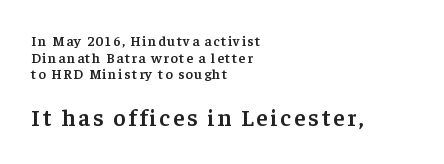
The image shows 24 px text type, upright; set left-aligned, line spacing 1.19x, not underlined; the second (bottom) block is 1.71x larger.
